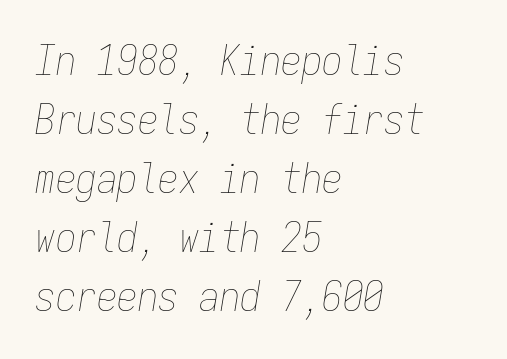
{"italic": "yes", "lean": "right", "slant_degrees": 9, "bold": "no", "weight": "thin", "width": "condensed", "stroke_contrast": "low", "x_height": "medium", "monospaced": "yes", "underline": "no", "align": "left", "line_spacing": "normal", "line_spacing_ratio": 1.44, "letter_spacing": "normal", "letter_spacing_em": 0.0, "glyph_px": 41}
